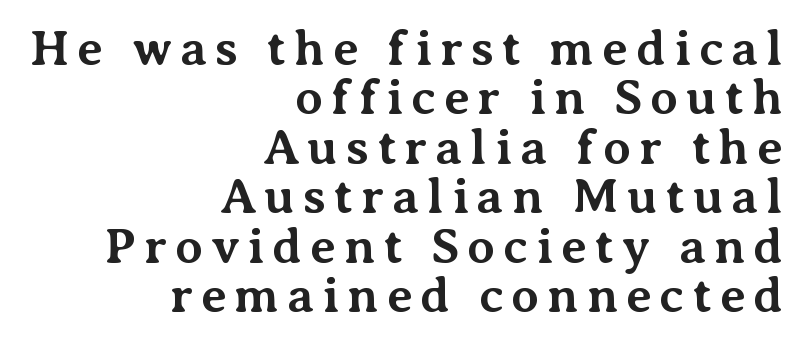
{"serif": "yes", "italic": "no", "bold": "yes", "weight": "bold", "width": "normal", "stroke_contrast": "medium", "x_height": "medium", "monospaced": "no", "underline": "no", "align": "right", "line_spacing": "tight", "line_spacing_ratio": 0.99, "glyph_px": 50}
